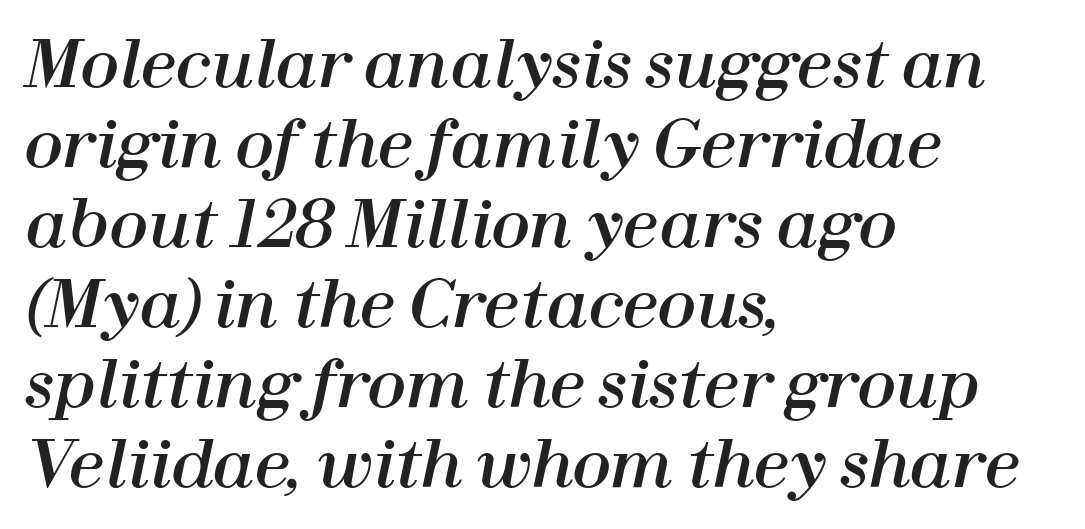
The image shows 64 px text type, italic (leaning right); set left-aligned, normal line spacing (1.25x), normal letter spacing, not underlined; high stroke contrast and a medium x-height.
